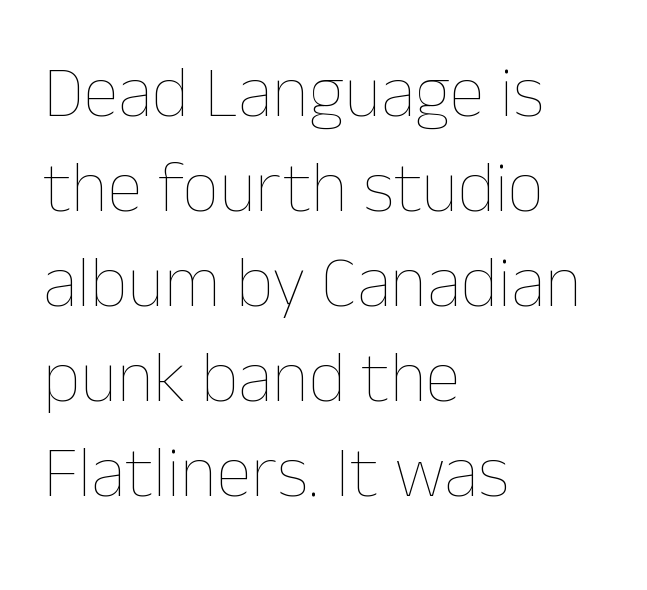
Q: Is the text bold? A: No.
Q: Is the text italic (slanted)? A: No, it is upright.
Q: Is the text underlined? A: No.
Q: How is the paragraph aligned? A: Left-aligned.
Q: Is the spacing between letters normal or unusually wide? A: Normal.
Q: Is the spacing between lines tight, normal or loose? A: Normal.
Q: Width (condensed, normal, or wide)? A: Normal.
Q: Stroke contrast? A: Low.
Q: x-height? A: Medium.
Q: Monospaced? A: No.
